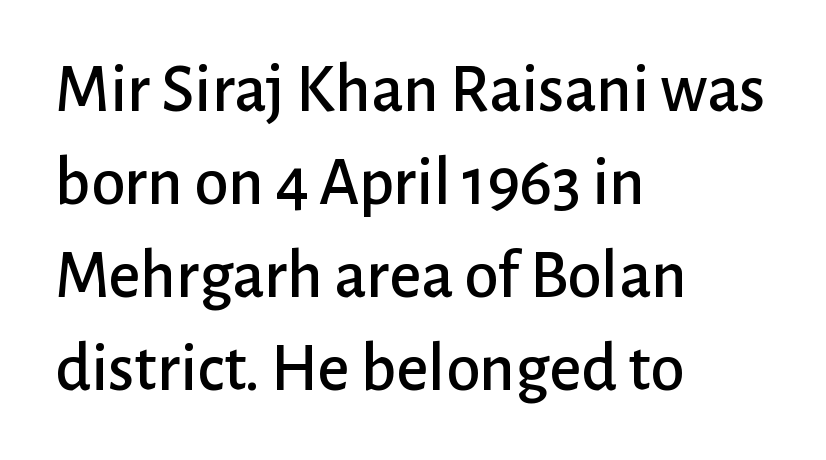
{"serif": "no", "italic": "no", "width": "normal", "stroke_contrast": "low", "x_height": "medium", "monospaced": "no", "underline": "no", "align": "left", "line_spacing": "normal", "line_spacing_ratio": 1.35, "letter_spacing": "normal", "letter_spacing_em": 0.0, "glyph_px": 69}
